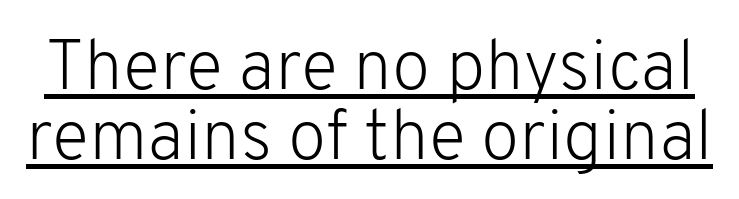
The image shows 70 px light sans-serif type, upright; set tight line spacing (1.0x), normal letter spacing, underlined; low stroke contrast and a medium x-height.
